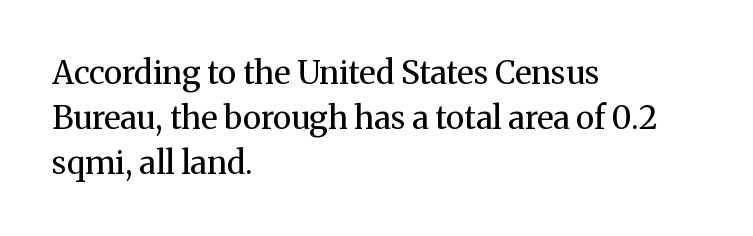
The image shows 32 px regular-weight serif type, upright; set left-aligned, normal line spacing (1.41x), normal letter spacing, not underlined; medium stroke contrast and a medium x-height.
